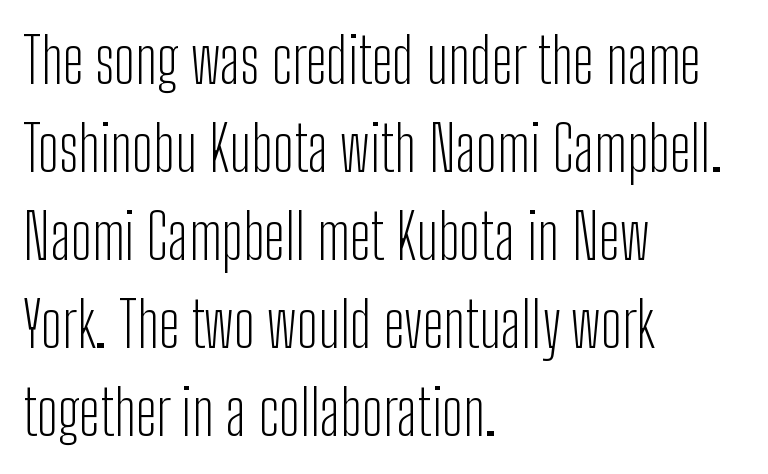
The image shows 62 px light, condensed sans-serif type, upright; set left-aligned, normal line spacing (1.42x), normal letter spacing, not underlined; low stroke contrast and a medium x-height.
